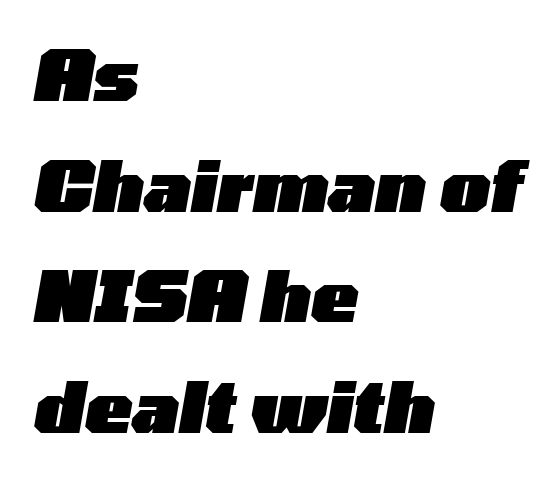
The image shows 70 px heavy, wide type, italic (leaning right); set left-aligned, normal line spacing (1.58x), normal letter spacing, not underlined; low stroke contrast and a medium x-height.
